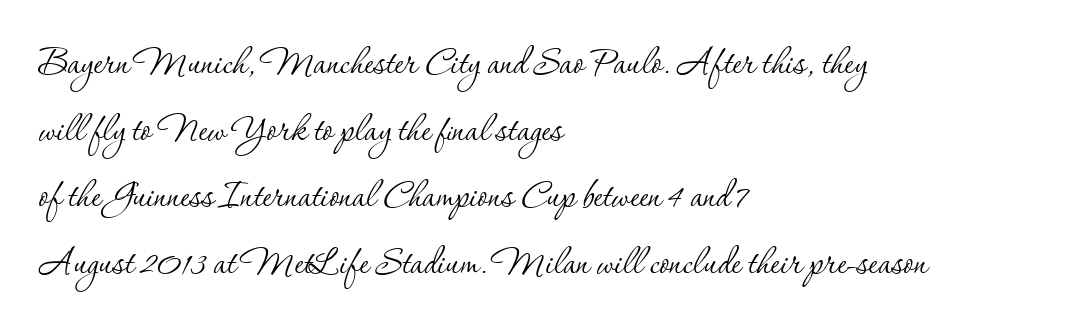
Is this a fixed-width face? No — the glyphs have proportional, varying widths. Underlining? Definitely not there. Reading down the column, the eye jumps a familiar distance to each next line. Does the copy run flush right? No — it runs flush left. Each stroke keeps to a modest, everyday thickness or less.
